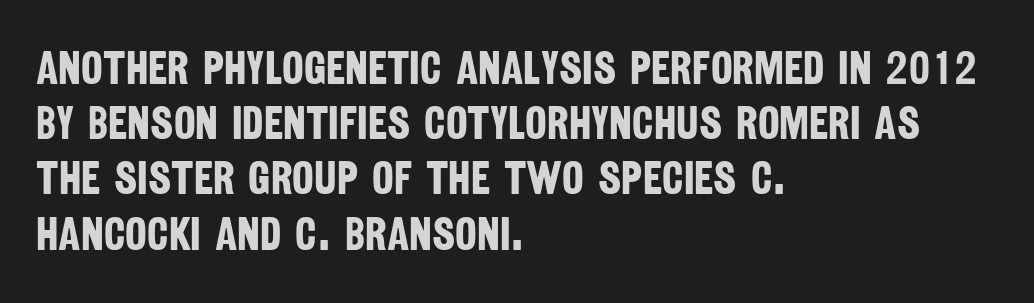
On the weight axis this lands at bold, roughly 700. Glyph-to-glyph distance matches everyday printed text. Is this a fixed-width face? No — the glyphs have proportional, varying widths. The type family on display is of the sans-serif kind. The space beneath each line is pristine and unruled.
